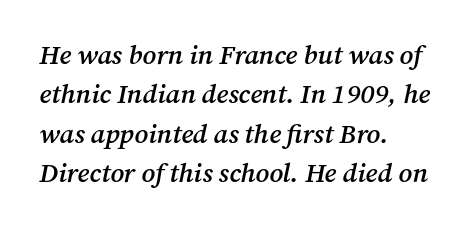
Q: Is the text bold? A: Semi-bold.
Q: Is the text italic (slanted)? A: Yes, it leans right by about 12 degrees.
Q: Is the text underlined? A: No.
Q: How is the paragraph aligned? A: Left-aligned.
Q: Is the spacing between letters normal or unusually wide? A: Normal.
Q: Is the spacing between lines tight, normal or loose? A: Normal.
